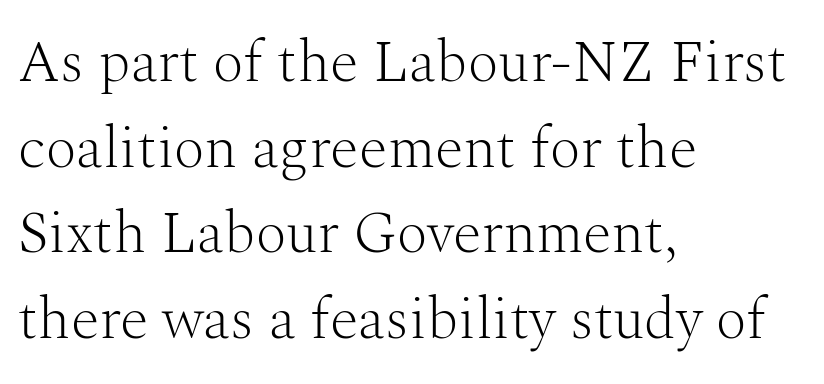
Q: Is the text bold? A: No.
Q: Is the text italic (slanted)? A: No, it is upright.
Q: Is the typeface a serif or a sans-serif typeface? A: Serif.
Q: Is the text underlined? A: No.
Q: How is the paragraph aligned? A: Left-aligned.
Q: Is the spacing between letters normal or unusually wide? A: Normal.
Q: Is the spacing between lines tight, normal or loose? A: Normal.
Q: Width (condensed, normal, or wide)? A: Normal.
Q: Stroke contrast? A: Medium.
Q: x-height? A: Medium.
Q: Monospaced? A: No.
